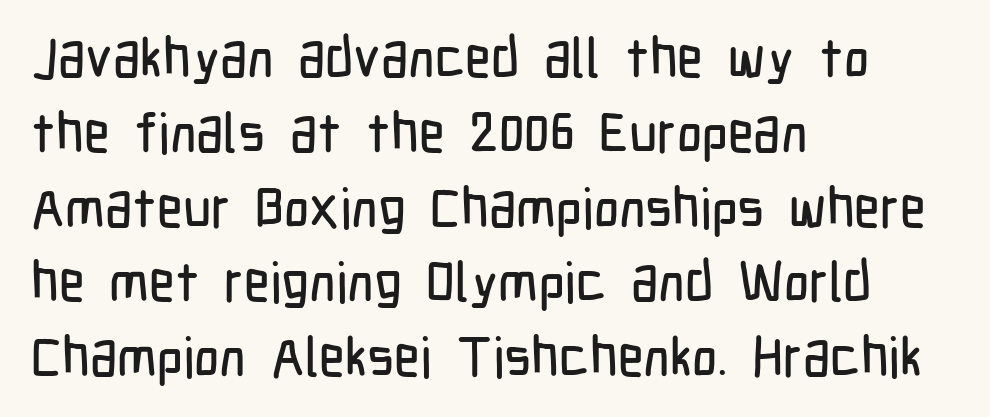
{"serif": "no", "italic": "no", "width": "condensed", "stroke_contrast": "low", "x_height": "medium", "monospaced": "no", "underline": "no", "align": "left", "line_spacing": "normal", "line_spacing_ratio": 1.36, "letter_spacing": "normal", "letter_spacing_em": 0.0, "glyph_px": 55}
